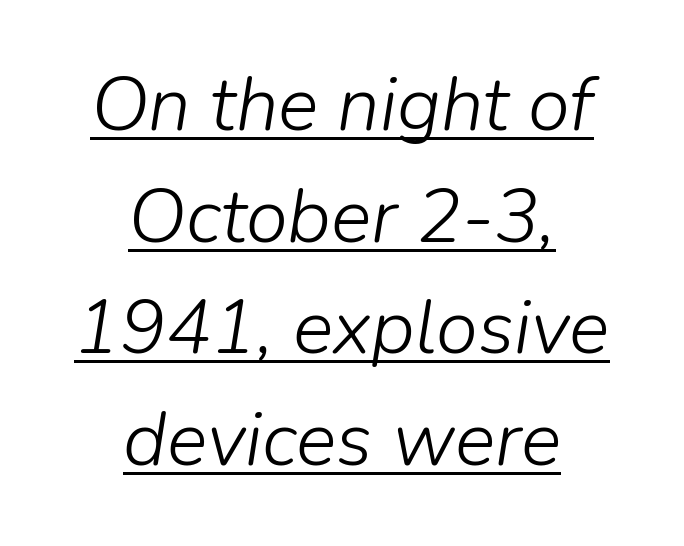
Tracking here is standard; glyphs follow each other at the usual distance. Is this a heavy cut? Hardly; it is regular or lighter. Does the copy run flush right? No — it is centered line by line. Vertical spacing — default. The rendering uses natural spacing where letterforms have individual widths.
